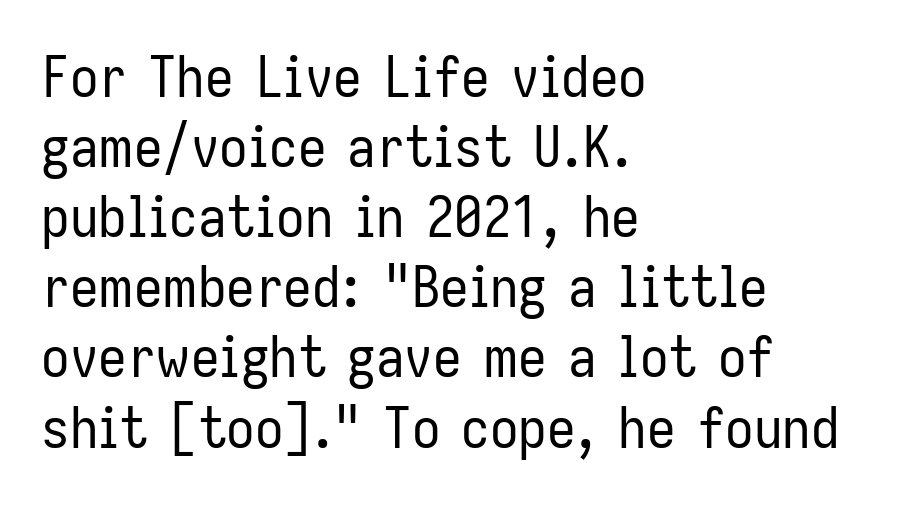
Letter spacing: default. The space directly below the letters is spotless. Line starts are locked; line ends wander. This sample uses a sans-serif face. Weight: not bold — regular or lighter.
